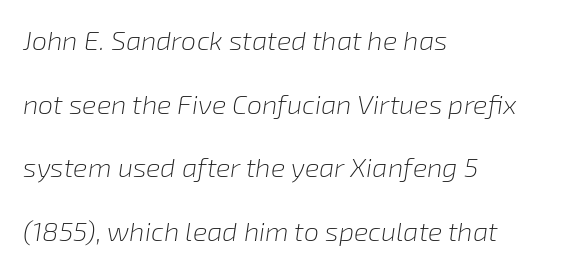
The image shows 27 px text type, italic (leaning right); set left-aligned, loose line spacing (2.36x), normal letter spacing, not underlined.
